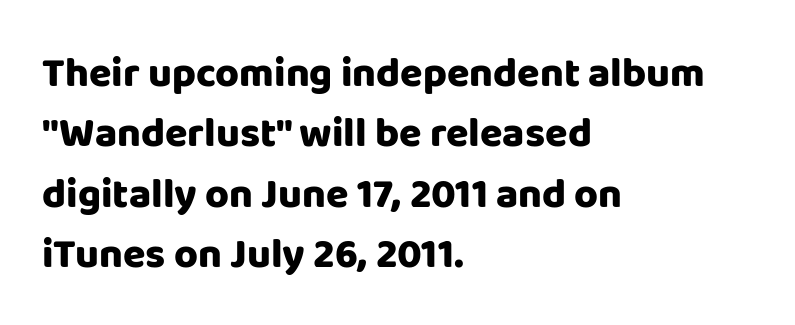
Does the leading feel generous? No, just average. The tracking reads as untouched default to a designer's eye. Type without underlining. The typesetting leans heavy: a genuine bold. Do the characters align in a grid? No, the font is proportional. The typesetter chose a ragged-right arrangement here.
